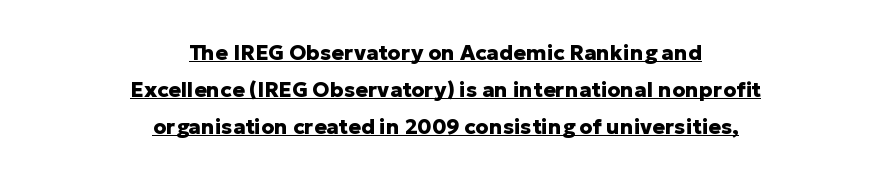
Q: Is the text bold? A: Yes.
Q: Is the text italic (slanted)? A: No, it is upright.
Q: Is the text underlined? A: Yes.
Q: How is the paragraph aligned? A: Centered.
Q: Is the spacing between letters normal or unusually wide? A: Normal.
